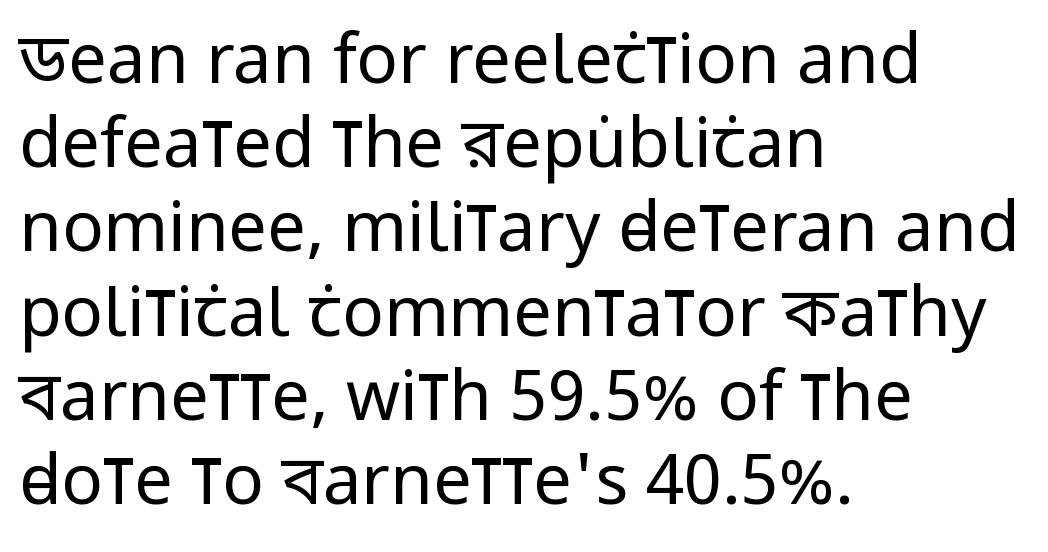
Q: Is the text bold? A: No.
Q: Is the text italic (slanted)? A: No, it is upright.
Q: Is the typeface a serif or a sans-serif typeface? A: Sans-serif.
Q: Is the text underlined? A: No.
Q: How is the paragraph aligned? A: Left-aligned.
Q: Is the spacing between letters normal or unusually wide? A: Normal.
Q: Width (condensed, normal, or wide)? A: Condensed.
Q: Stroke contrast? A: Low.
Q: x-height? A: Large.
Q: Monospaced? A: No.
